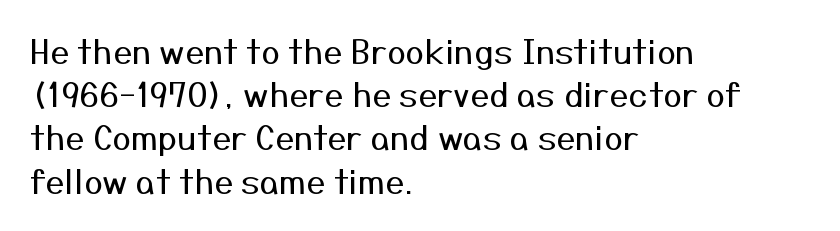
The image shows 34 px regular-weight sans-serif type, upright; set left-aligned, normal line spacing (1.27x), normal letter spacing, not underlined; medium stroke contrast and a medium x-height.
